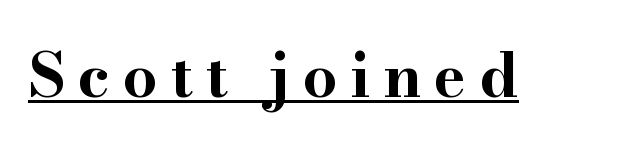
{"serif": "yes", "italic": "no", "bold": "yes", "weight": "bold", "width": "wide", "stroke_contrast": "high", "x_height": "small", "monospaced": "no", "underline": "yes", "letter_spacing": "wide", "letter_spacing_em": 0.21, "glyph_px": 61}
